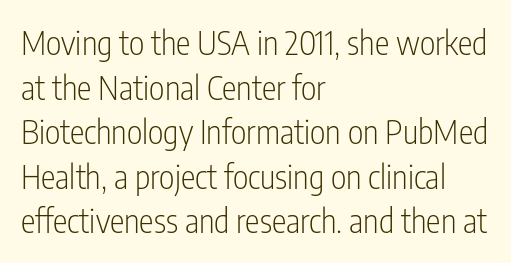
Q: Is the text bold? A: No.
Q: Is the text italic (slanted)? A: No, it is upright.
Q: Is the typeface a serif or a sans-serif typeface? A: Sans-serif.
Q: Is the text underlined? A: No.
Q: How is the paragraph aligned? A: Left-aligned.
Q: Is the spacing between letters normal or unusually wide? A: Normal.
Q: Is the spacing between lines tight, normal or loose? A: Normal.
Q: Width (condensed, normal, or wide)? A: Condensed.
Q: Stroke contrast? A: Low.
Q: x-height? A: Medium.
Q: Monospaced? A: No.
